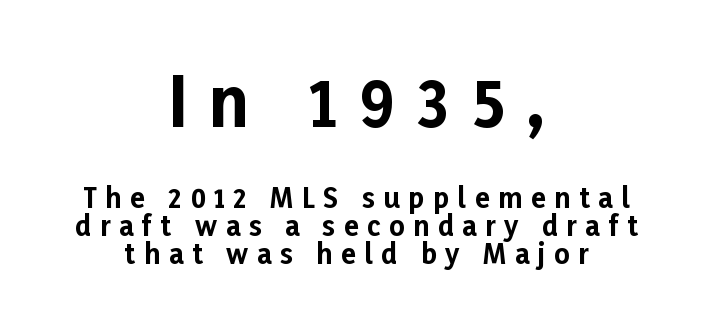
Q: Is the text bold? A: Yes.
Q: Is the text italic (slanted)? A: No, it is upright.
Q: Is the typeface a serif or a sans-serif typeface? A: Sans-serif.
Q: Is the text underlined? A: No.
Q: How is the paragraph aligned? A: Centered.
Q: Is the spacing between letters normal or unusually wide? A: Unusually wide.
Q: Is the spacing between lines tight, normal or loose? A: Tight.
Q: Which block of text is set in a larger size, the first (top) or the second (bottom)? A: The first (top) one.
Q: Width (condensed, normal, or wide)? A: Normal.
Q: Stroke contrast? A: Low.
Q: x-height? A: Medium.
Q: Monospaced? A: No.
